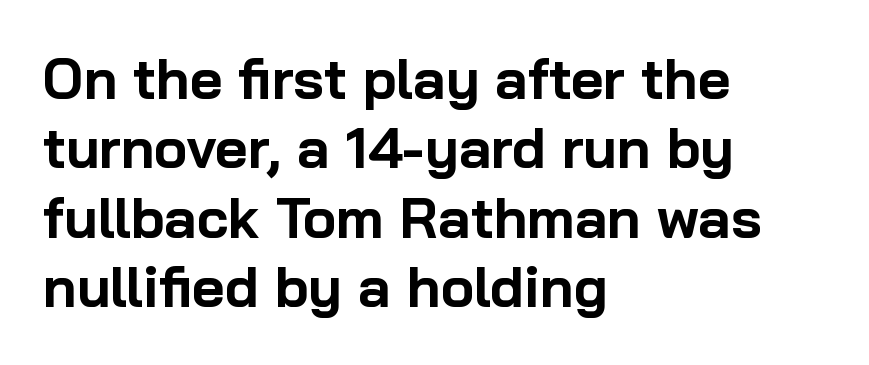
Character widths vary here, with narrow letters taking less room than wide ones. This rendering leaves character spacing at its baseline value. The lines in this sample share a left origin and differ only in where they stop. A typesetter would label this face a sans. A typesetter would mark this as roman, not italic.
